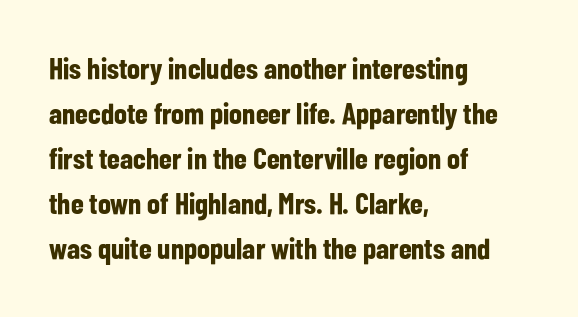
Q: Is the text bold? A: Yes.
Q: Is the text italic (slanted)? A: No, it is upright.
Q: Is the typeface a serif or a sans-serif typeface? A: Sans-serif.
Q: Is the text underlined? A: No.
Q: How is the paragraph aligned? A: Left-aligned.
Q: Is the spacing between letters normal or unusually wide? A: Normal.
Q: Is the spacing between lines tight, normal or loose? A: Normal.
Q: Width (condensed, normal, or wide)? A: Condensed.
Q: Stroke contrast? A: Low.
Q: x-height? A: Medium.
Q: Monospaced? A: No.
